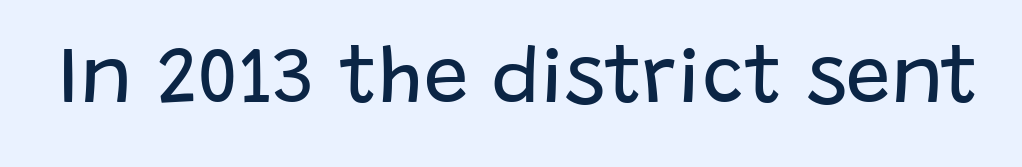
The image shows 80 px regular-weight sans-serif type, upright; set normal letter spacing, not underlined; low stroke contrast and a large x-height.
